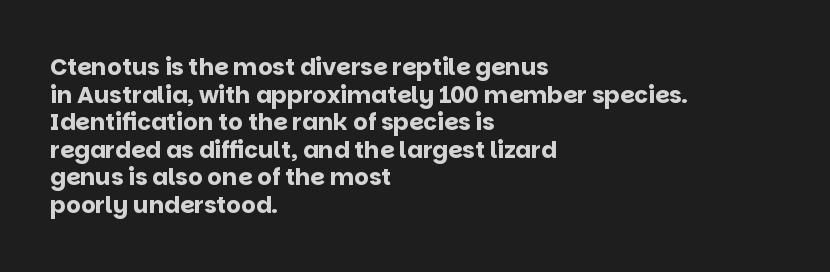
{"italic": "no", "bold": "yes", "underline": "no", "align": "left", "line_spacing_ratio": 1.2, "letter_spacing": "normal", "letter_spacing_em": 0.0, "glyph_px": 23}
